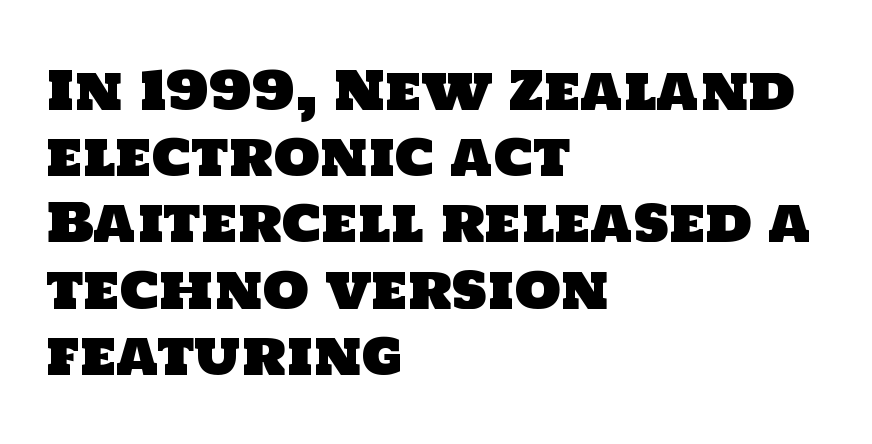
The image shows 53 px sans-serif type; set left-aligned, normal line spacing (1.25x), normal letter spacing, not underlined; low stroke contrast and a large x-height.
